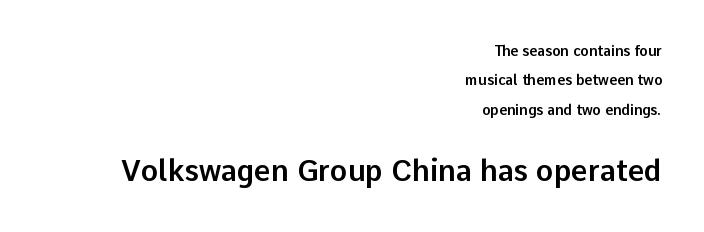
Looks like regular typesetting: each glyph gets only the width it needs. If you squint, the bottom block still reads clearly — it's the larger of the two. Nothing unusual about the tracking: characters are spaced as the font intends. Italic: no, the glyphs are upright roman. Just letters on the line, the space beneath them empty. The block of text is sparse from top to bottom, with ample space between rows.
